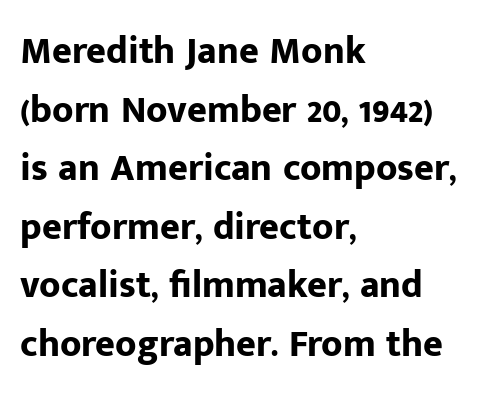
The image shows 38 px bold sans-serif type, upright; set left-aligned, normal line spacing (1.54x), normal letter spacing, not underlined; low stroke contrast and a medium x-height.
